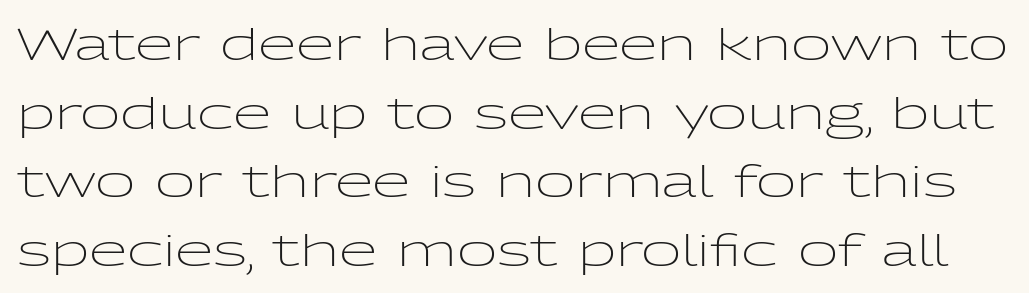
The image shows 44 px light, wide sans-serif type, upright; set normal line spacing (1.56x), normal letter spacing, not underlined; low stroke contrast and a medium x-height.
